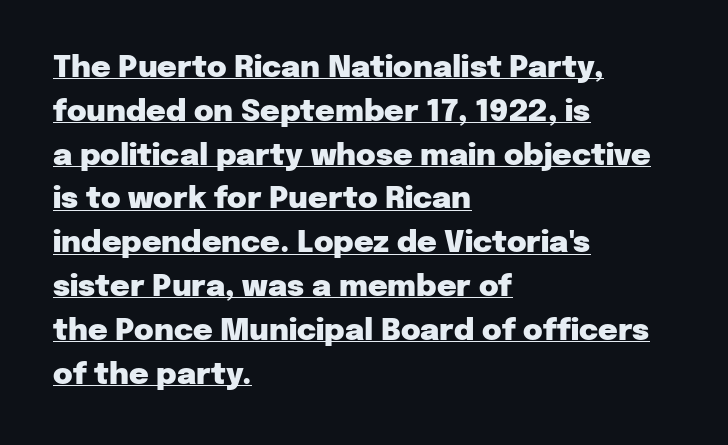
Q: Is the text bold? A: Yes.
Q: Is the text italic (slanted)? A: No, it is upright.
Q: Is the typeface a serif or a sans-serif typeface? A: Sans-serif.
Q: Is the text underlined? A: Yes.
Q: How is the paragraph aligned? A: Left-aligned.
Q: Is the spacing between letters normal or unusually wide? A: Normal.
Q: Is the spacing between lines tight, normal or loose? A: Normal.
Q: Width (condensed, normal, or wide)? A: Normal.
Q: Stroke contrast? A: Low.
Q: x-height? A: Medium.
Q: Monospaced? A: No.
